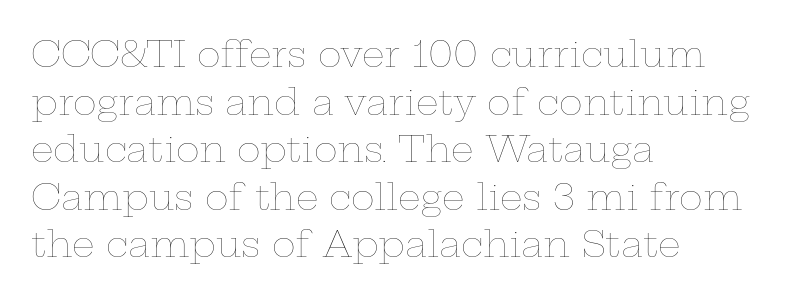
Ink coverage per letter is moderate at most. In terms of posture, this sample is upright. Varying glyph widths throughout — classic text-font behaviour. Each word holds together tightly as a unit, with standard inter-letter gaps.
